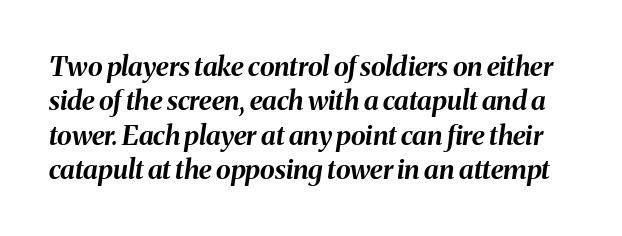
Q: Is the text bold? A: Yes.
Q: Is the text italic (slanted)? A: Yes, it leans right by about 8 degrees.
Q: Is the text underlined? A: No.
Q: Is the spacing between letters normal or unusually wide? A: Normal.
Q: Is the spacing between lines tight, normal or loose? A: Normal.
